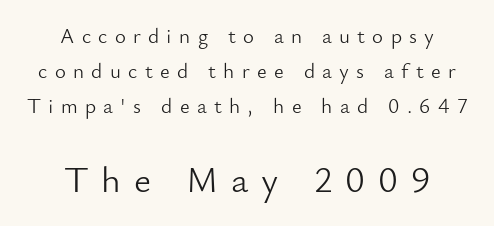
{"serif": "no", "italic": "no", "bold": "no", "weight": "light", "width": "normal", "stroke_contrast": "low", "x_height": "small", "monospaced": "no", "underline": "no", "align": "center", "line_spacing": "normal", "line_spacing_ratio": 1.67, "letter_spacing": "wide", "letter_spacing_em": 0.35, "larger_block": "second", "size_ratio": 1.76, "glyph_px": 37}
